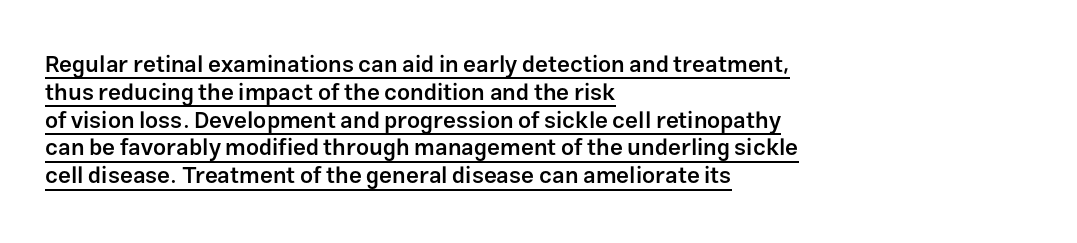
{"italic": "no", "bold": "semi", "underline": "yes", "align": "left", "line_spacing_ratio": 1.21, "letter_spacing": "normal", "letter_spacing_em": 0.0, "glyph_px": 23}
